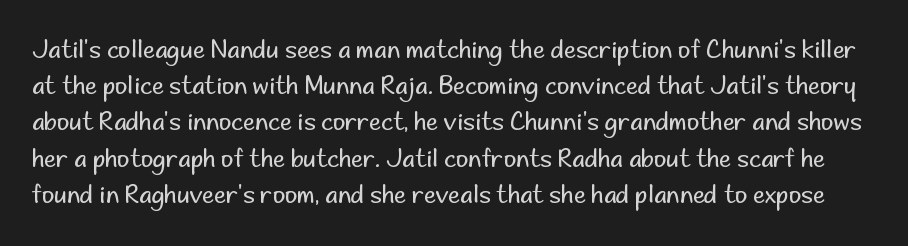
The image shows 24 px text type, upright; set normal line spacing (1.51x), normal letter spacing, not underlined.
